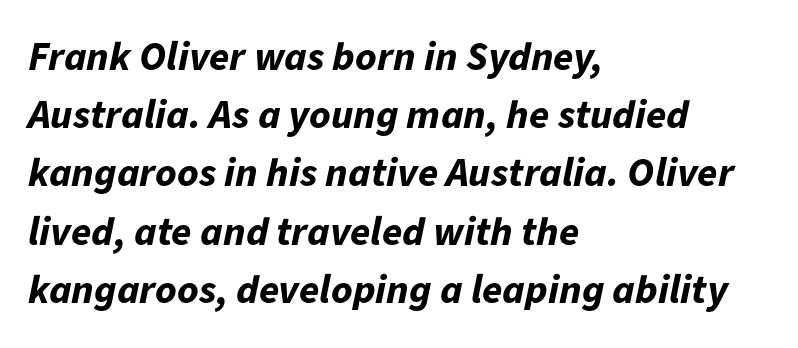
Q: Is the text bold? A: Yes.
Q: Is the text italic (slanted)? A: Yes, it leans right by about 11 degrees.
Q: Is the text underlined? A: No.
Q: How is the paragraph aligned? A: Left-aligned.
Q: Is the spacing between letters normal or unusually wide? A: Normal.
Q: Is the spacing between lines tight, normal or loose? A: Normal.
Q: Width (condensed, normal, or wide)? A: Normal.
Q: Stroke contrast? A: Low.
Q: x-height? A: Medium.
Q: Monospaced? A: No.
